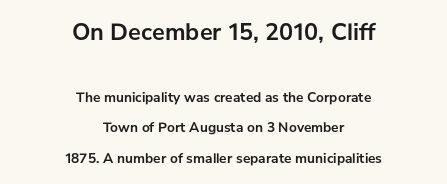
The image shows 24 px bold type, upright; set centered, loose line spacing (2.18x), normal letter spacing, not underlined; the first (top) block is 1.71x larger.
